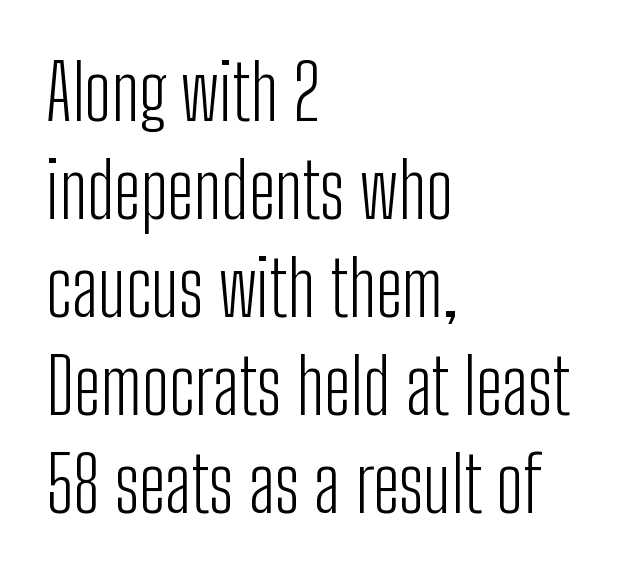
The image shows 76 px light, condensed sans-serif type, upright; set left-aligned, normal line spacing (1.29x), normal letter spacing, not underlined; low stroke contrast and a medium x-height.
